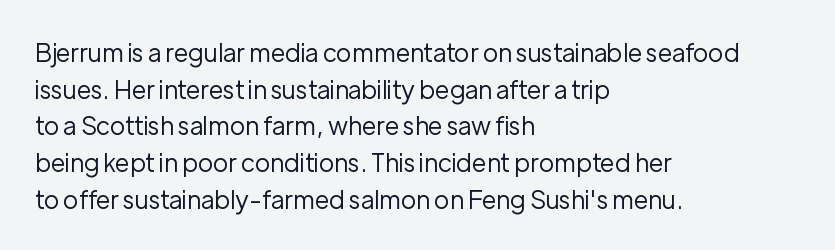
{"italic": "no", "bold": "no", "underline": "no", "align": "left", "line_spacing": "normal", "line_spacing_ratio": 1.47, "letter_spacing": "normal", "letter_spacing_em": 0.0, "glyph_px": 25}
